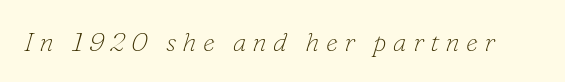
Look at the tracking — it's clearly loosened, letters drifting apart. There's an unmistakable incline to the writing here. Heaviness? Minimal to ordinary, like unemphasized prose. Words float on clear page, feet unadorned.
